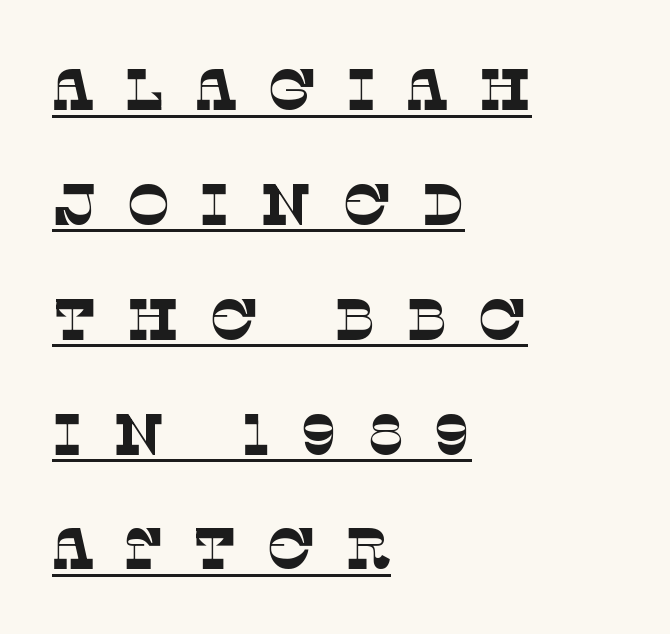
The image shows 58 px thin serif type; set left-aligned, loose line spacing (1.98x), unusually wide letter spacing (+0.5 em), underlined; low stroke contrast and a large x-height.
